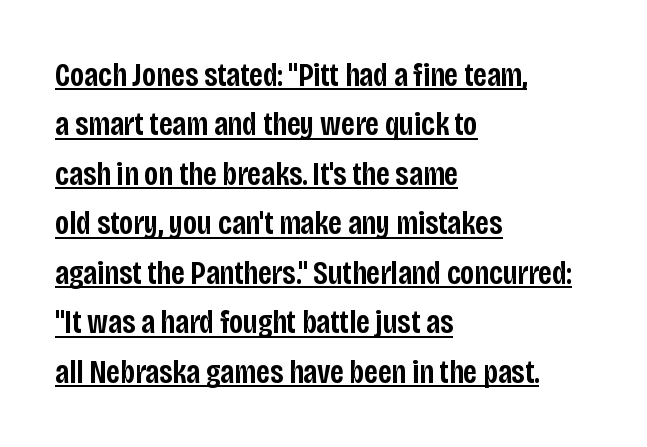
The image shows 33 px semibold, condensed sans-serif type, upright; set left-aligned, normal line spacing (1.5x), normal letter spacing, underlined; low stroke contrast and a large x-height.
